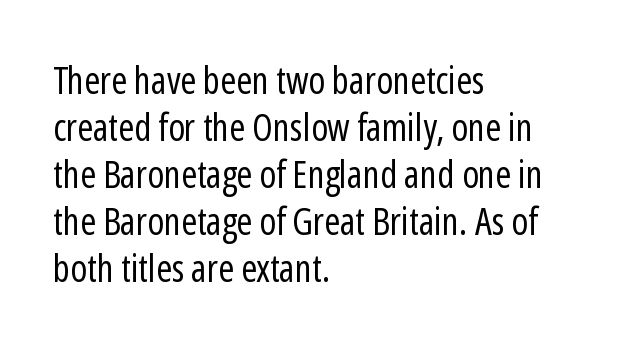
Q: Is the text bold? A: No.
Q: Is the text italic (slanted)? A: No, it is upright.
Q: Is the typeface a serif or a sans-serif typeface? A: Sans-serif.
Q: Is the text underlined? A: No.
Q: How is the paragraph aligned? A: Left-aligned.
Q: Is the spacing between letters normal or unusually wide? A: Normal.
Q: Width (condensed, normal, or wide)? A: Condensed.
Q: Stroke contrast? A: Low.
Q: x-height? A: Medium.
Q: Monospaced? A: No.
